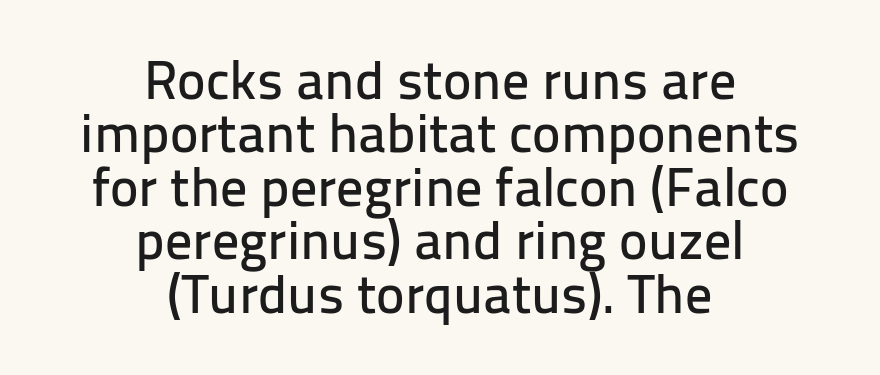
The image shows 54 px sans-serif type, upright; set centered, tight line spacing (0.99x), normal letter spacing, not underlined; low stroke contrast and a medium x-height.
